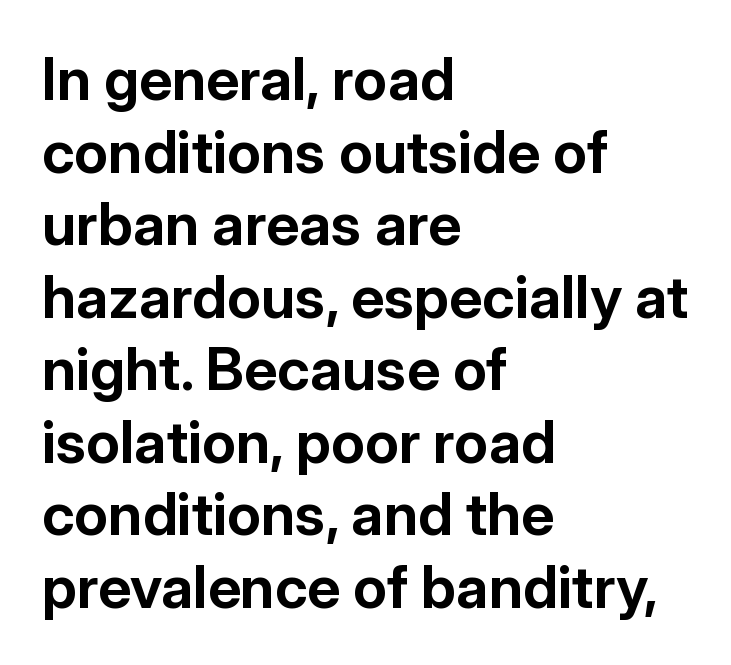
Here the glyphs are tracked normally, forming tight word shapes. Does the lettering tilt? It doesn't — this is upright. This sample uses a sans-serif face. Here the designer chose a conventional face with non-uniform glyph widths. Plenty of ink on the page — the face is bold. Words float on clear page, feet unadorned.
